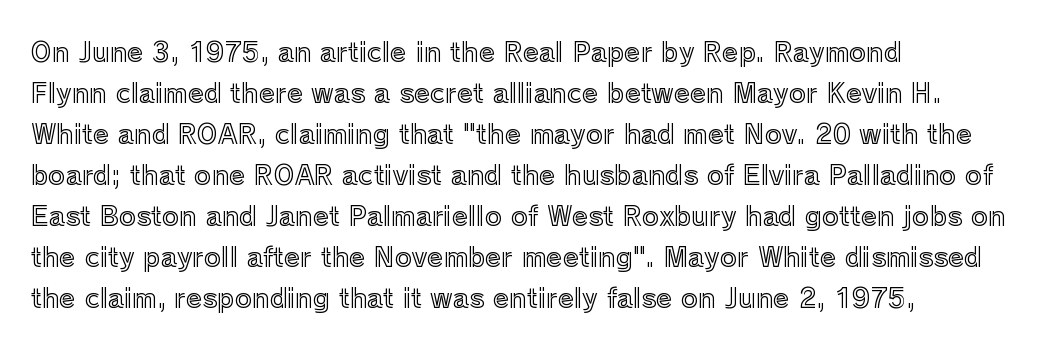
{"italic": "no", "underline": "no", "align": "left", "line_spacing": "normal", "line_spacing_ratio": 1.58, "letter_spacing": "normal", "letter_spacing_em": 0.0, "glyph_px": 26}
